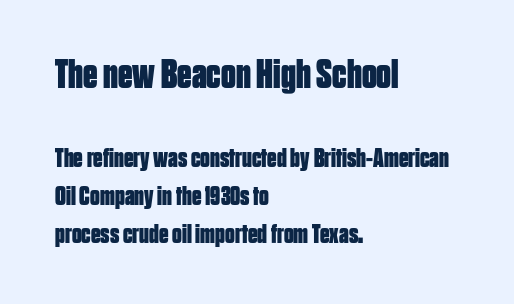
The sample has been set heavy, in full bold. Alignment: flush left. Ordinary non-slanted type is in use. Horizontal bands of white between lines are of average thickness. Note the varied advance widths — an 'i' is clearly narrower than an 'm'. Glyph-to-glyph distance matches everyday printed text.
